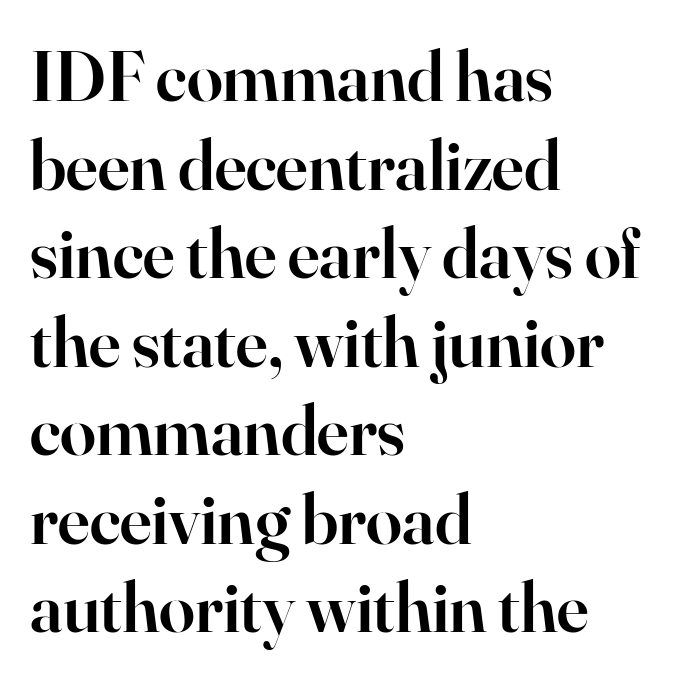
The image shows 72 px semibold serif type, upright; set left-aligned, line spacing 1.23x, normal letter spacing, not underlined; high stroke contrast and a small x-height.
